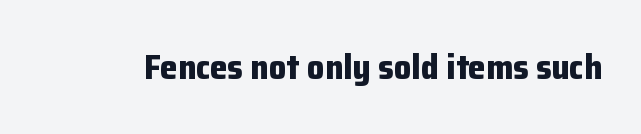
Tall strokes in this sample are plumb rather than angled. Varying glyph widths throughout — classic text-font behaviour. Default kerning and tracking; the words read as compact shapes. Its strokes are broad and dark, the hallmark of bold type. Quick note: underline off.
